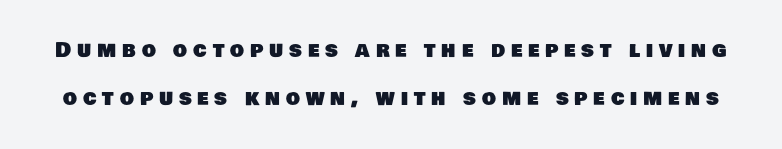
{"underline": "no", "line_spacing": "loose", "line_spacing_ratio": 2.38, "letter_spacing": "wide", "letter_spacing_em": 0.29, "glyph_px": 20}
